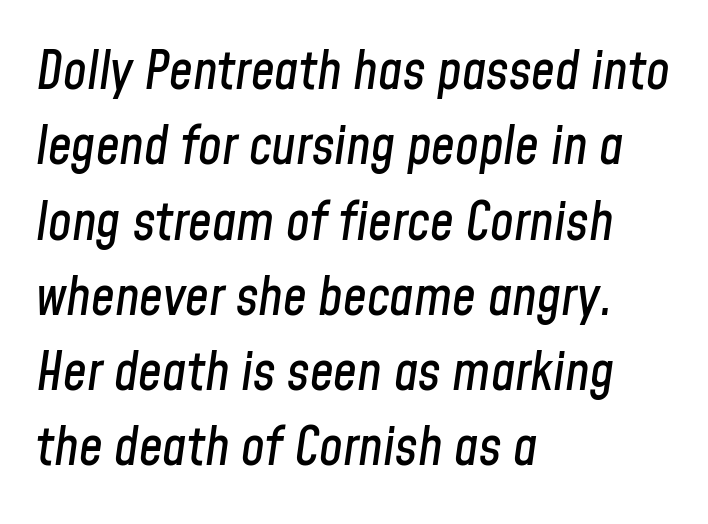
Q: Is the text italic (slanted)? A: Yes, it leans right by about 8 degrees.
Q: Is the text underlined? A: No.
Q: How is the paragraph aligned? A: Left-aligned.
Q: Is the spacing between letters normal or unusually wide? A: Normal.
Q: Is the spacing between lines tight, normal or loose? A: Normal.
Q: Width (condensed, normal, or wide)? A: Condensed.
Q: Stroke contrast? A: Low.
Q: x-height? A: Medium.
Q: Monospaced? A: No.
